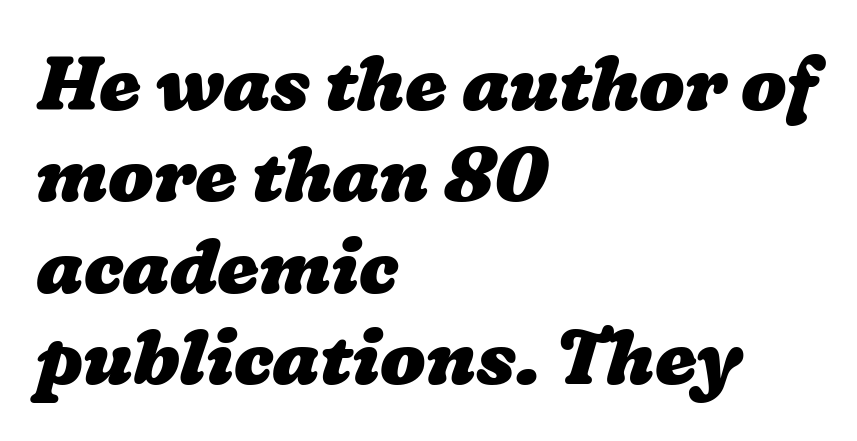
Only glyphs here, with clear space below each row. Pretty heavy lettering here — definitely bold. The type is set solid horizontally, with unmodified tracking. Proportional: the letters do not fall into vertical columns. The text block is weighted toward the left margin, trailing off unevenly rightward.
